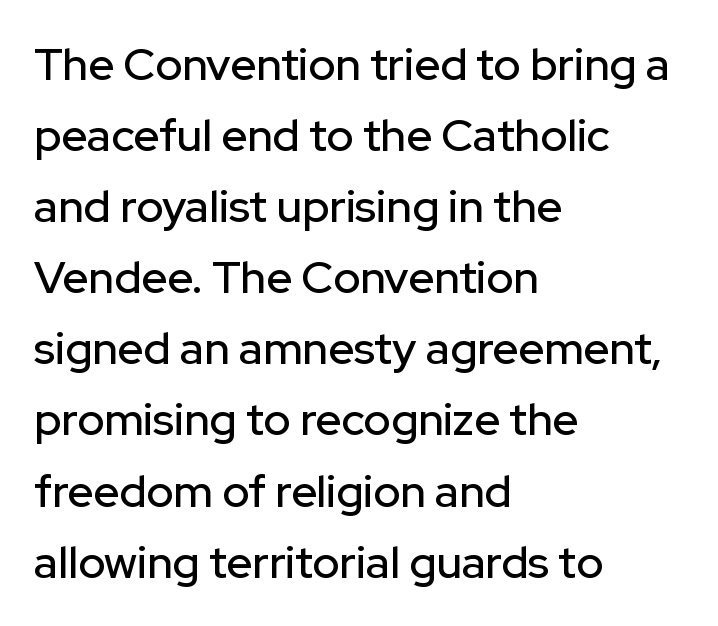
Q: Is the text italic (slanted)? A: No, it is upright.
Q: Is the typeface a serif or a sans-serif typeface? A: Sans-serif.
Q: Is the text underlined? A: No.
Q: How is the paragraph aligned? A: Left-aligned.
Q: Is the spacing between letters normal or unusually wide? A: Normal.
Q: Is the spacing between lines tight, normal or loose? A: Normal.
Q: Width (condensed, normal, or wide)? A: Normal.
Q: Stroke contrast? A: Low.
Q: x-height? A: Medium.
Q: Monospaced? A: No.
